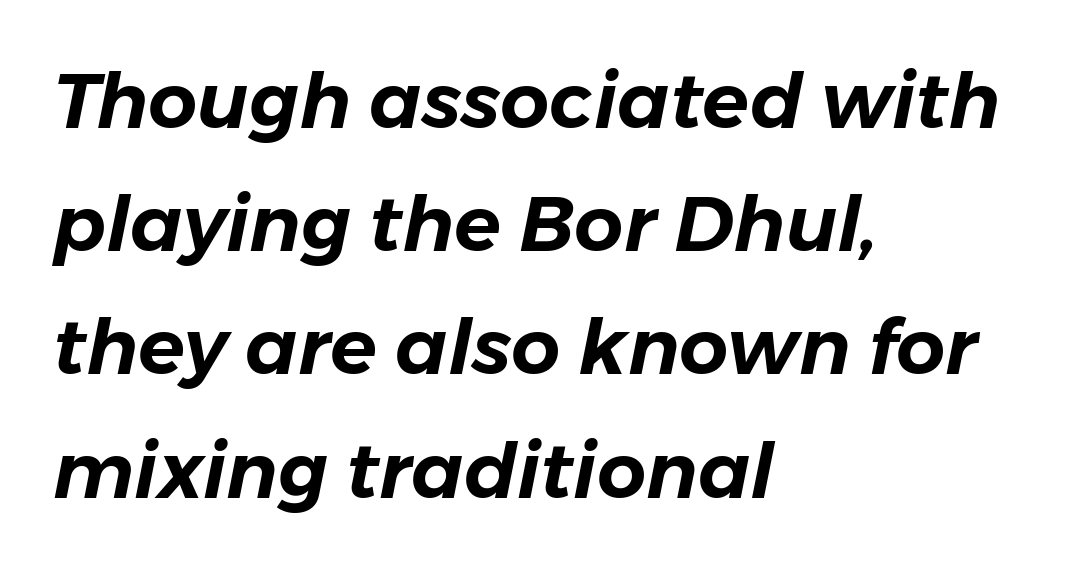
Q: Is the text italic (slanted)? A: Yes, it leans right by about 11 degrees.
Q: Is the text underlined? A: No.
Q: How is the paragraph aligned? A: Left-aligned.
Q: Is the spacing between letters normal or unusually wide? A: Normal.
Q: Is the spacing between lines tight, normal or loose? A: Normal.
Q: Width (condensed, normal, or wide)? A: Normal.
Q: Stroke contrast? A: Low.
Q: x-height? A: Medium.
Q: Monospaced? A: No.
